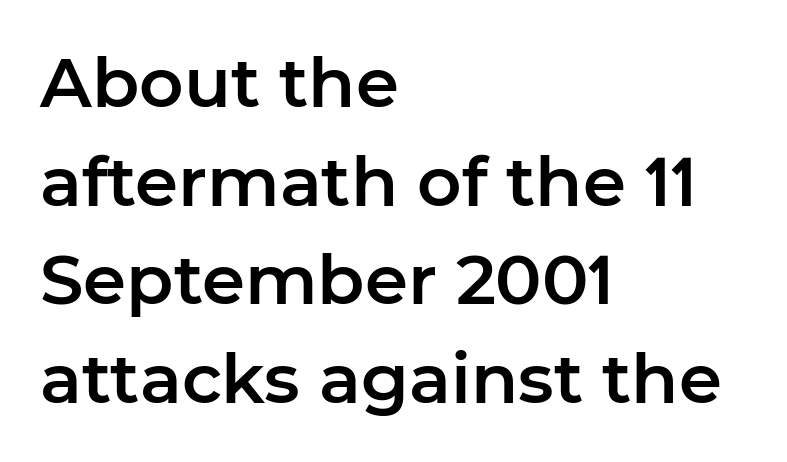
The typography opts for an upright posture over an oblique one. Line beginnings align vertically; line endings do not. Is this a fixed-width face? No — the glyphs have proportional, varying widths. Summary of vertical rhythm: regular, with standard interline spacing. Observe the ordinary spacing: letters are neighbours, not strangers.
